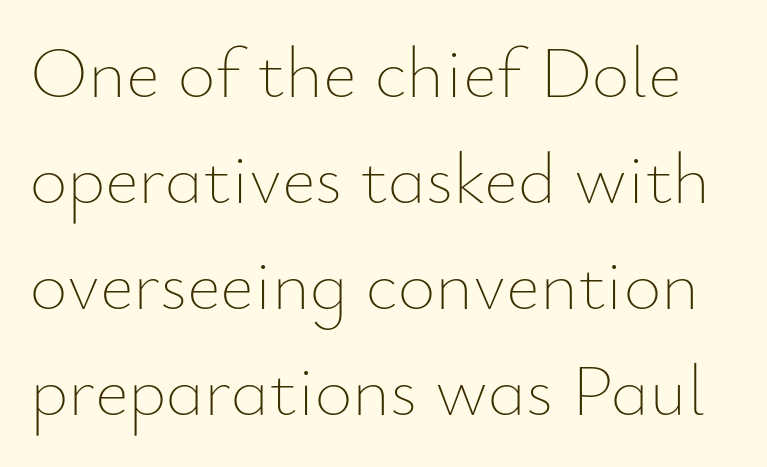
The gap between lines stays unmarked. Standard letterfit; no display-style spreading of the glyphs. Italic? Not at all — the glyphs are vertical. Stroke mass is kept to a normal reading level or below.
